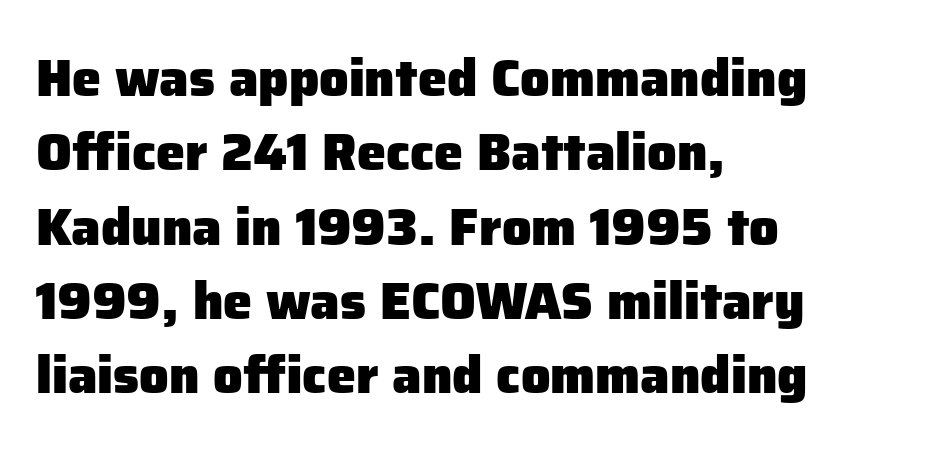
{"serif": "no", "italic": "no", "bold": "yes", "weight": "heavy", "width": "normal", "stroke_contrast": "low", "x_height": "medium", "monospaced": "no", "underline": "no", "align": "left", "line_spacing": "normal", "line_spacing_ratio": 1.43, "letter_spacing": "normal", "letter_spacing_em": 0.0, "glyph_px": 52}
